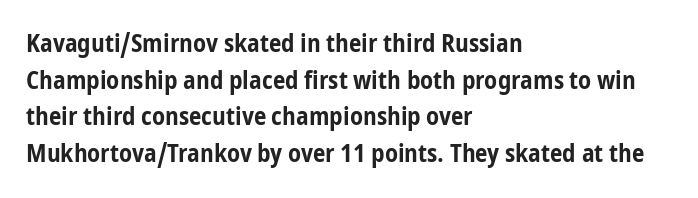
{"italic": "no", "bold": "yes", "underline": "no", "align": "left", "line_spacing": "normal", "line_spacing_ratio": 1.47, "letter_spacing": "normal", "letter_spacing_em": 0.0, "glyph_px": 25}
